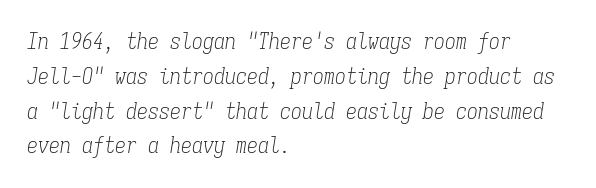
{"italic": "yes", "lean": "right", "slant_degrees": 9, "bold": "no", "underline": "no", "align": "left", "line_spacing": "normal", "line_spacing_ratio": 1.58, "letter_spacing": "normal", "letter_spacing_em": 0.0, "glyph_px": 22}
